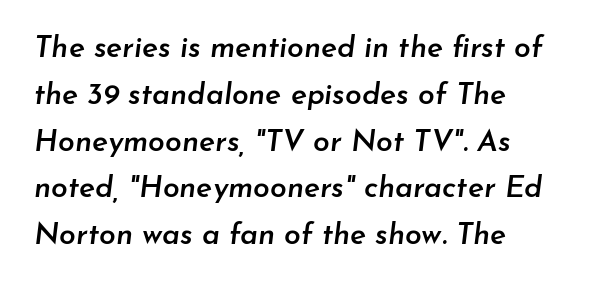
In terms of weight, the rendering is demibold, just under bold. This block has exactly the height ordinary leading produces. The passage shown is typed in a proportional face where columns would drift. The rendering applies a slant to the glyphs. Line starts are locked; line ends wander.
